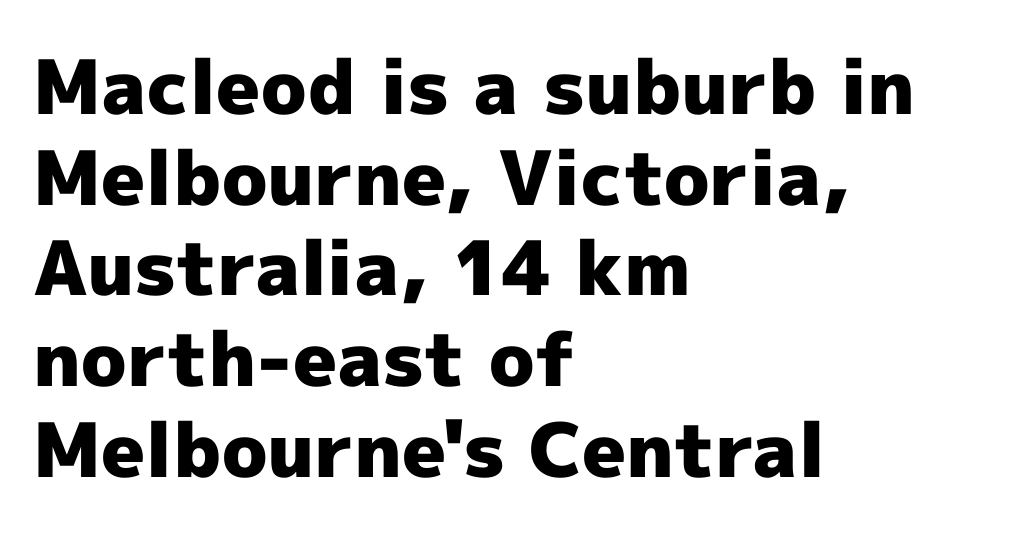
The image shows 75 px heavy sans-serif type, upright; set left-aligned, line spacing 1.21x, normal letter spacing, not underlined; a medium x-height.
